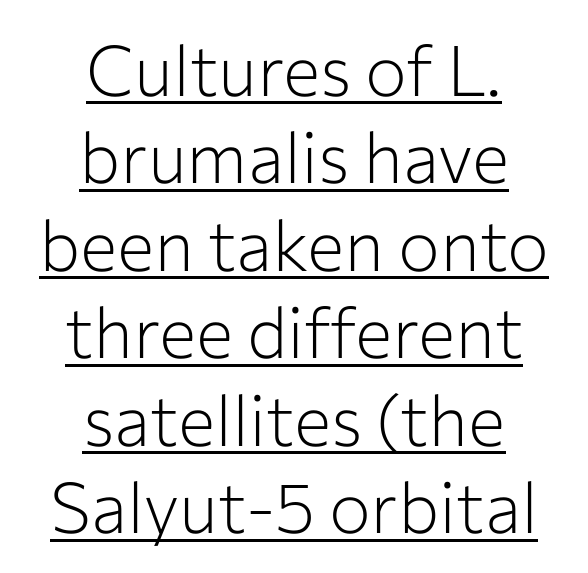
This sample uses an upright cut, with every glyph sitting square on the baseline. Looks like regular typesetting: each glyph gets only the width it needs. A light-to-regular cut is what we see here. Letterform terminals end flat and unadorned throughout the passage.
